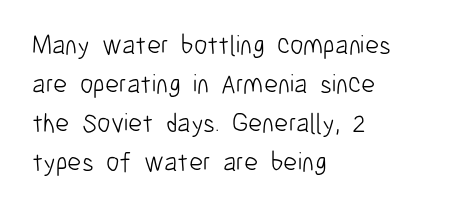
The image shows 27 px text type, upright; set left-aligned, normal line spacing (1.45x), normal letter spacing, not underlined.
